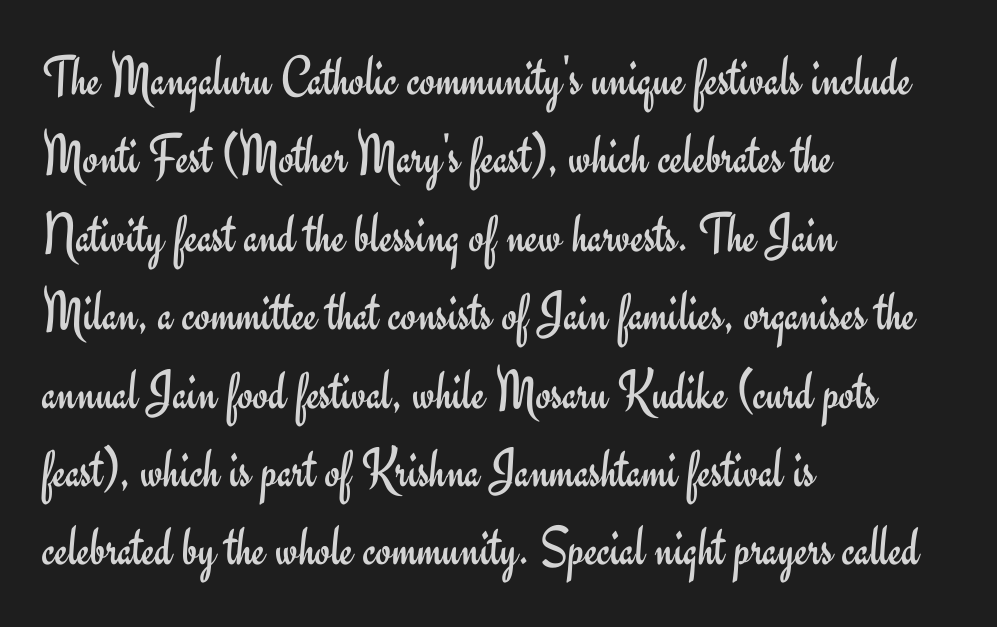
{"serif": "no", "bold": "no", "weight": "regular", "width": "normal", "stroke_contrast": "low", "x_height": "small", "monospaced": "no", "underline": "no", "align": "left", "line_spacing": "normal", "line_spacing_ratio": 1.4, "letter_spacing": "normal", "letter_spacing_em": 0.0, "glyph_px": 56}
